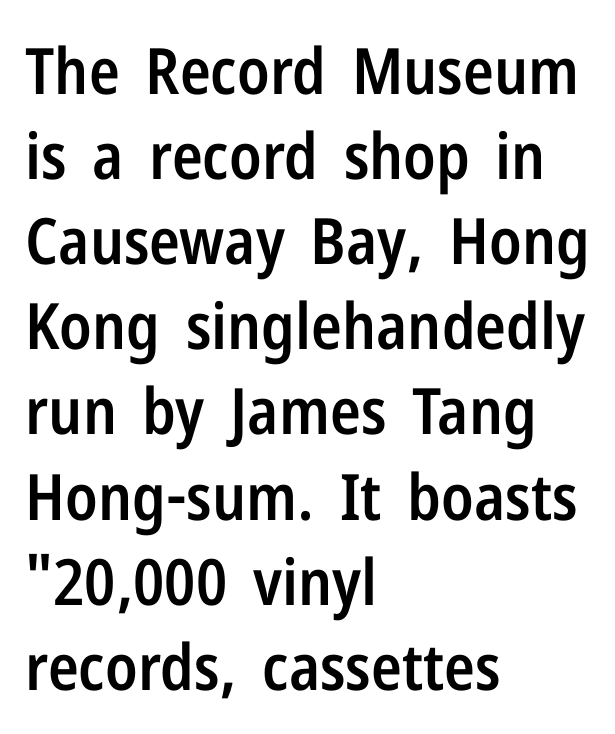
Serif or sans? Sans — the stroke terminals are bare. Each letter keeps its own natural width here, so spacing adapts to shape. This sample keeps an unexceptional amount of space between lines. Is the type bold? Partly — it's a semibold, heavier than regular but not fully bold.
